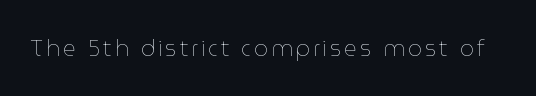
{"italic": "no", "bold": "no", "underline": "no", "glyph_px": 22}
